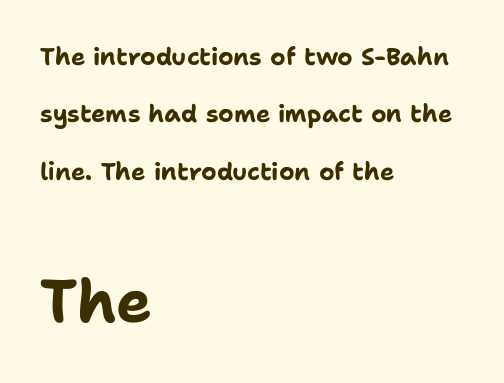
Q: Is the text bold? A: Yes.
Q: Is the text italic (slanted)? A: No, it is upright.
Q: Is the typeface a serif or a sans-serif typeface? A: Sans-serif.
Q: Is the text underlined? A: No.
Q: How is the paragraph aligned? A: Left-aligned.
Q: Is the spacing between letters normal or unusually wide? A: Normal.
Q: Is the spacing between lines tight, normal or loose? A: Loose.
Q: Which block of text is set in a larger size, the first (top) or the second (bottom)? A: The second (bottom) one.
Q: Width (condensed, normal, or wide)? A: Normal.
Q: Stroke contrast? A: Low.
Q: x-height? A: Medium.
Q: Monospaced? A: No.
